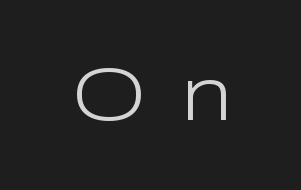
Q: Is the text bold? A: No.
Q: Is the text italic (slanted)? A: No, it is upright.
Q: Is the typeface a serif or a sans-serif typeface? A: Sans-serif.
Q: Is the text underlined? A: No.
Q: Is the spacing between letters normal or unusually wide? A: Unusually wide.
Q: Width (condensed, normal, or wide)? A: Normal.
Q: Stroke contrast? A: Low.
Q: x-height? A: Medium.
Q: Monospaced? A: No.
